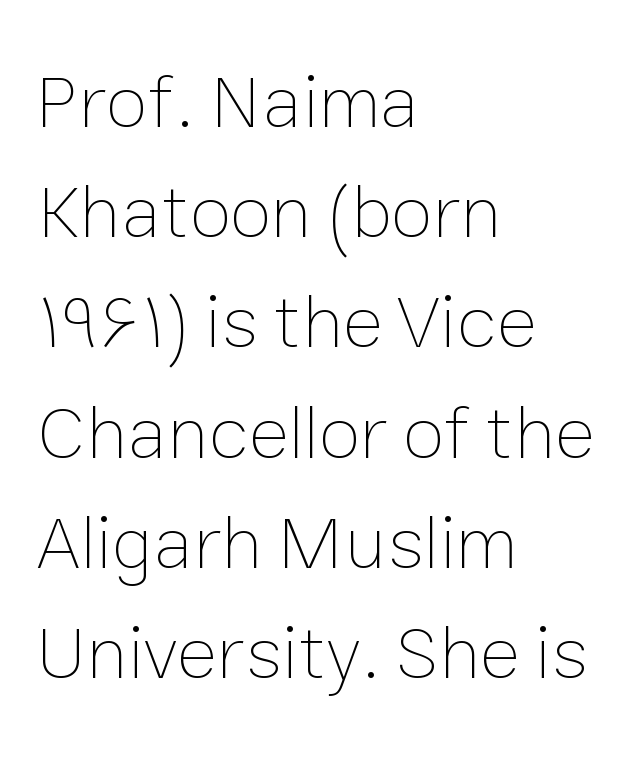
The rendering uses natural spacing where letterforms have individual widths. The foot of each line stays bare and open. Designer's note — italics off, roman on. Words appear dense and cohesive because spacing is normal.
